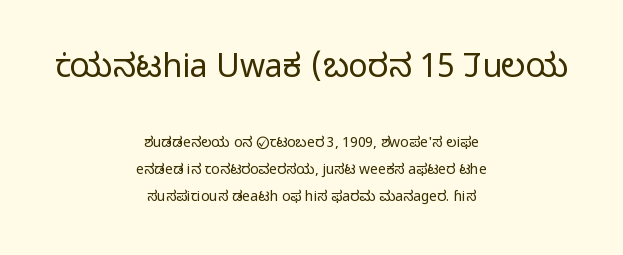
Vertical spacing — loose. Note the varied advance widths — an 'i' is clearly narrower than an 'm'. The upper block of text is set noticeably larger than the block beneath it. Is this a heavy cut? Hardly; it is regular or lighter. Typographically, this falls in the sans-serif category.
